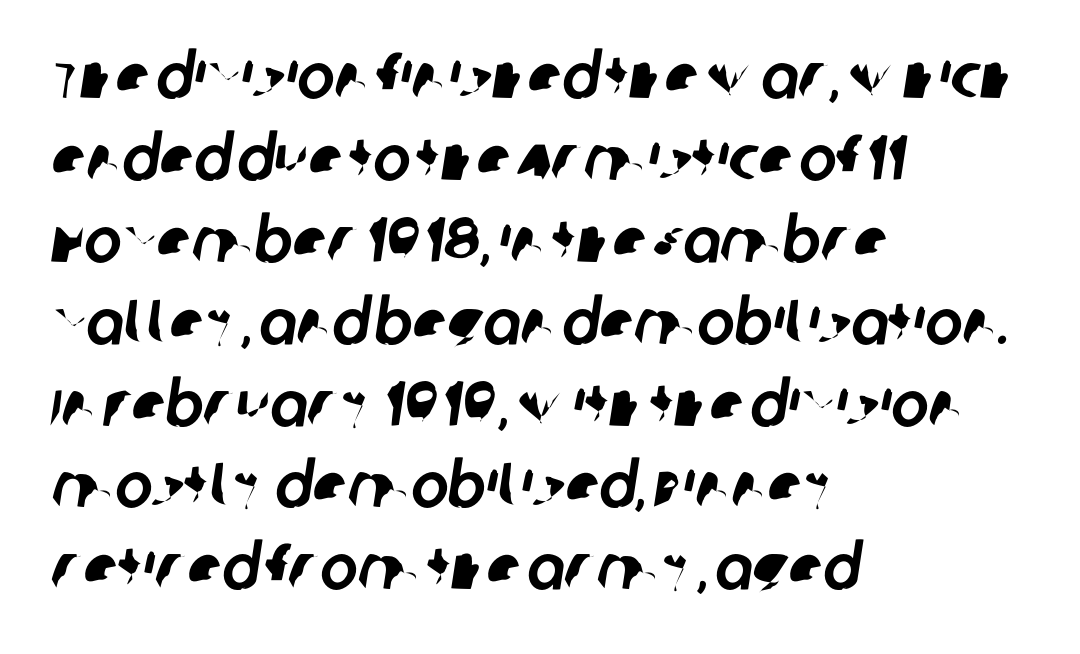
Letter spacing: default. Whoever set this chose a conventional vertical rhythm. Only glyphs here, with clear space below each row. The type family on display is of the sans-serif kind. Proportional: the letters do not fall into vertical columns.
